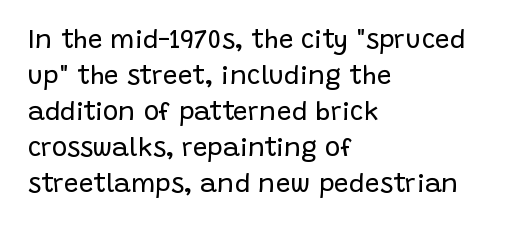
Q: Is the text bold? A: No.
Q: Is the text italic (slanted)? A: No, it is upright.
Q: Is the text underlined? A: No.
Q: How is the paragraph aligned? A: Left-aligned.
Q: Is the spacing between letters normal or unusually wide? A: Normal.
Q: Is the spacing between lines tight, normal or loose? A: Normal.
